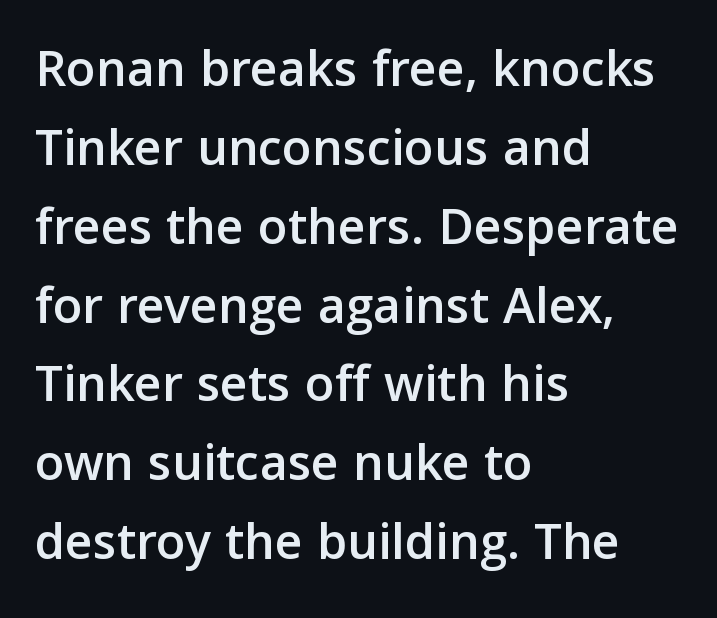
{"serif": "no", "italic": "no", "width": "normal", "stroke_contrast": "low", "x_height": "medium", "monospaced": "no", "underline": "no", "align": "left", "line_spacing": "normal", "line_spacing_ratio": 1.46, "letter_spacing": "normal", "letter_spacing_em": 0.0, "glyph_px": 54}
